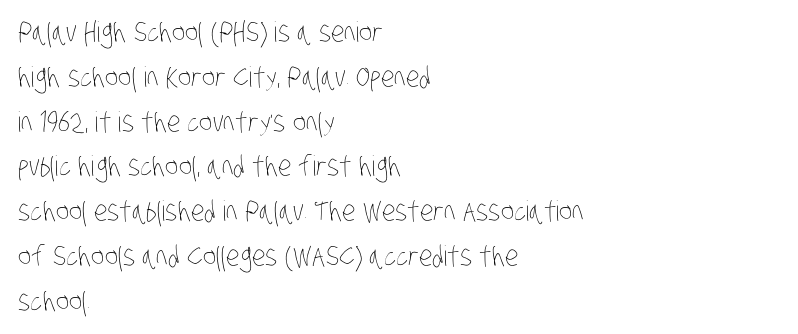
{"bold": "no", "weight": "thin", "width": "condensed", "stroke_contrast": "low", "x_height": "large", "monospaced": "no", "underline": "no", "align": "left", "line_spacing": "normal", "line_spacing_ratio": 1.6, "letter_spacing": "normal", "letter_spacing_em": 0.0, "glyph_px": 28}
